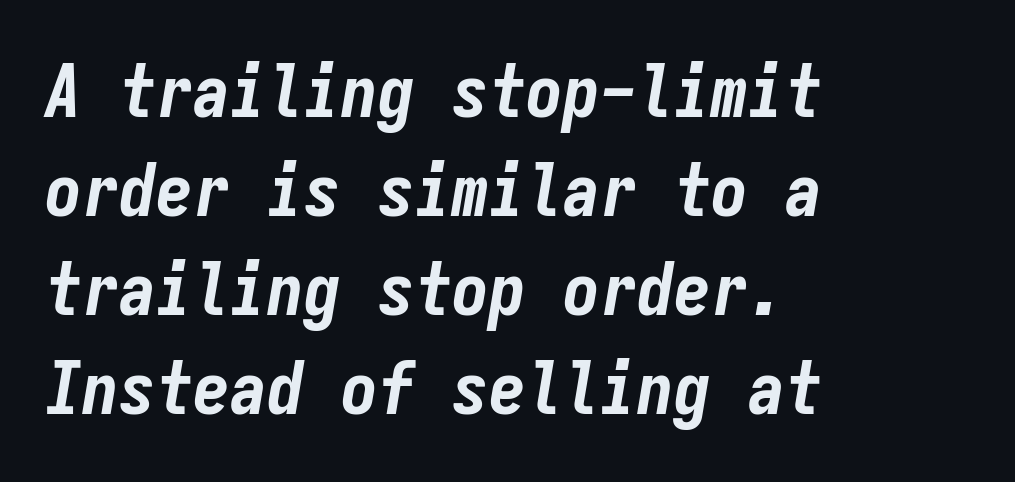
The image shows 74 px bold, condensed type, italic (leaning right), monospaced; set left-aligned, normal line spacing (1.34x), normal letter spacing, not underlined; low stroke contrast and a medium x-height.
